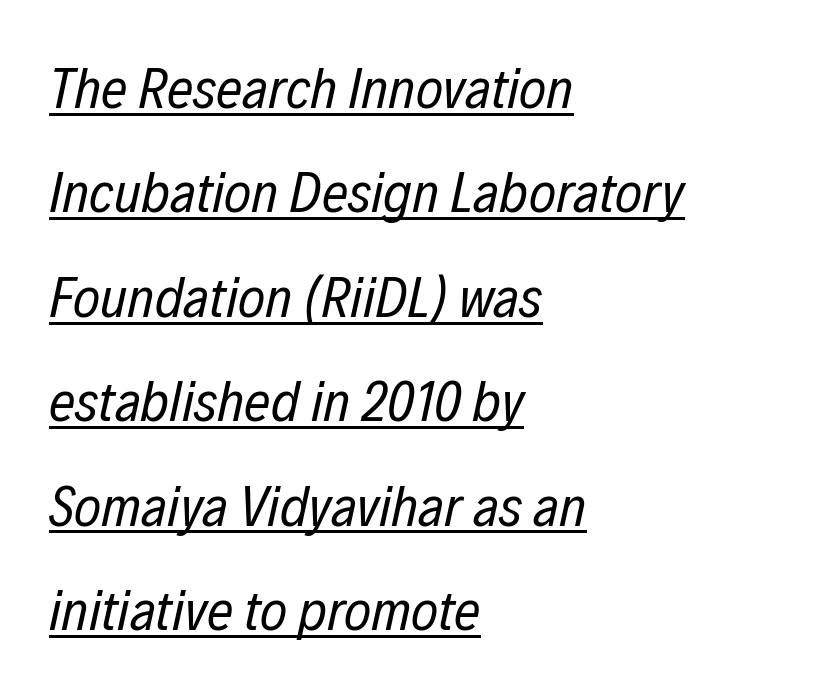
The image shows 58 px regular-weight, condensed type, italic (leaning right); set left-aligned, line spacing 1.8x, normal letter spacing, underlined; low stroke contrast and a medium x-height.
